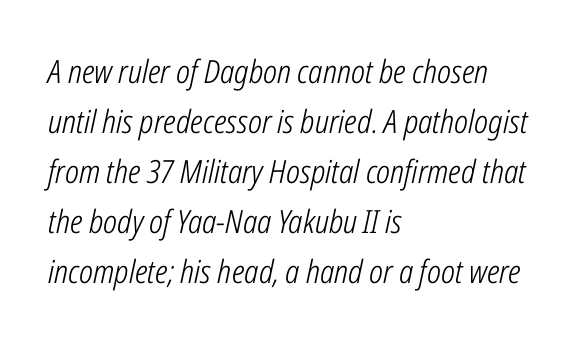
{"italic": "yes", "lean": "right", "slant_degrees": 12, "bold": "no", "weight": "light", "width": "condensed", "stroke_contrast": "low", "x_height": "medium", "monospaced": "no", "underline": "no", "align": "left", "line_spacing": "normal", "line_spacing_ratio": 1.56, "letter_spacing": "normal", "letter_spacing_em": 0.0, "glyph_px": 32}
